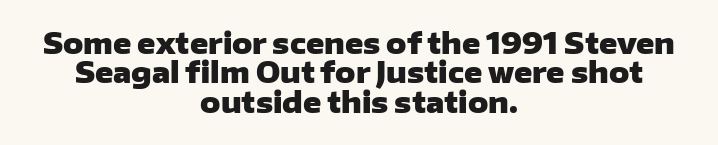
Vertical spacing — tight. The space beneath each line is pristine and unruled. Letterform terminals end flat and unadorned throughout the passage. Summary of weight: heavy, a full bold. Both edges are ragged and mirror each other, which tells us the setting is centered.
